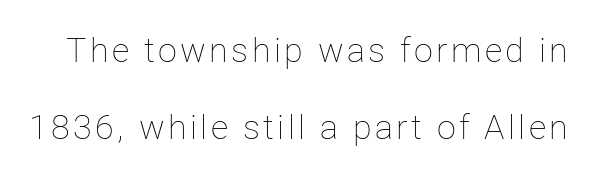
{"italic": "no", "bold": "no", "weight": "thin", "width": "normal", "stroke_contrast": "low", "x_height": "medium", "monospaced": "no", "underline": "no", "line_spacing": "loose", "line_spacing_ratio": 2.27, "glyph_px": 34}
